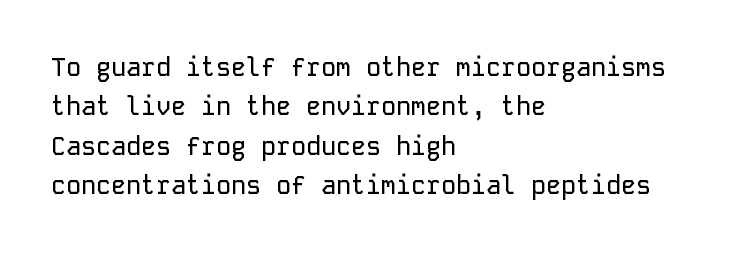
The setting favours the left margin, as ordinary paragraphs usually do. Is there any slant? The stems are plumb. A bare baseline throughout the passage. The letterforms sit shoulder to shoulder at normal distance. These lines sit exactly where default settings would place them.
